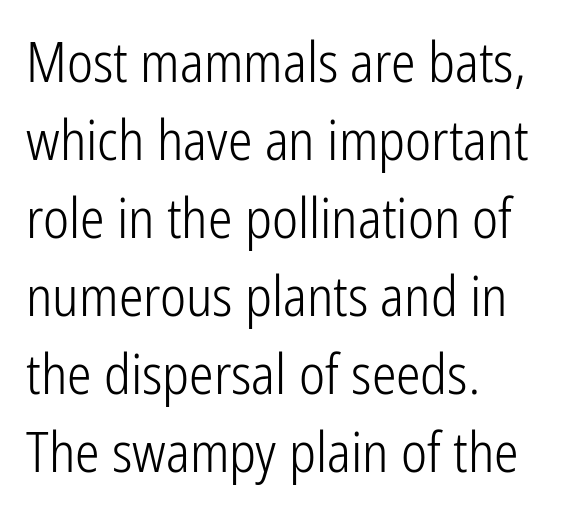
Baseline-to-baseline distance is the conventional proportion of letter height. The passage shown is typed in a proportional face where columns would drift. Where is the straight margin? On the left. Each letter's strokes conclude bluntly, with no projecting serifs.
